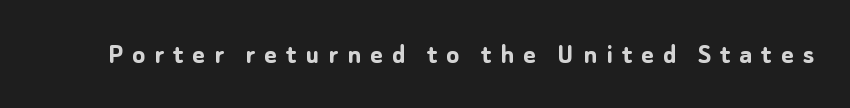
{"serif": "no", "italic": "no", "bold": "yes", "weight": "semibold", "width": "normal", "stroke_contrast": "low", "x_height": "medium", "monospaced": "no", "underline": "no", "letter_spacing": "wide", "letter_spacing_em": 0.3, "glyph_px": 30}
